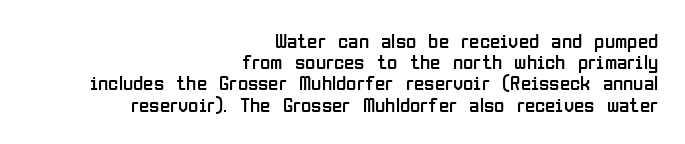
{"italic": "no", "bold": "no", "underline": "no", "align": "right", "line_spacing": "tight", "line_spacing_ratio": 1.01, "letter_spacing": "normal", "letter_spacing_em": 0.0, "glyph_px": 21}
